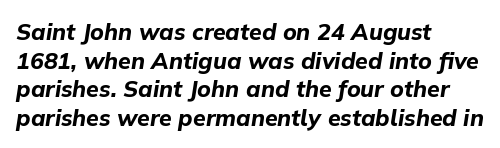
{"italic": "yes", "lean": "right", "slant_degrees": 9, "bold": "yes", "underline": "no", "align": "left", "line_spacing_ratio": 1.24, "letter_spacing": "normal", "letter_spacing_em": 0.0, "glyph_px": 23}
